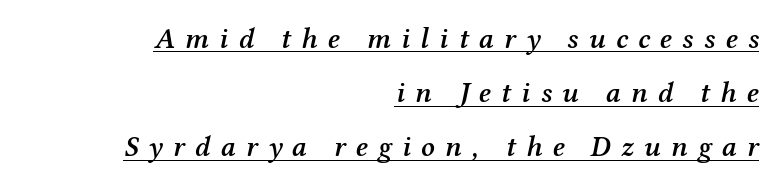
Designer's note — italics engaged. The rendering uses a semibold face; strokes are thickened but not to full bold. The letterforms stand isolated, each surrounded by extra space. Each letter's strokes conclude with small projecting serifs. The specimen includes a rule beneath the text block's lines. Teacher's note: observe the even right margin — that is flush-right alignment.
